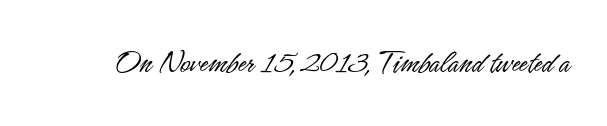
The image shows 35 px light, condensed sans-serif type; set normal letter spacing, not underlined; low stroke contrast and a small x-height.
